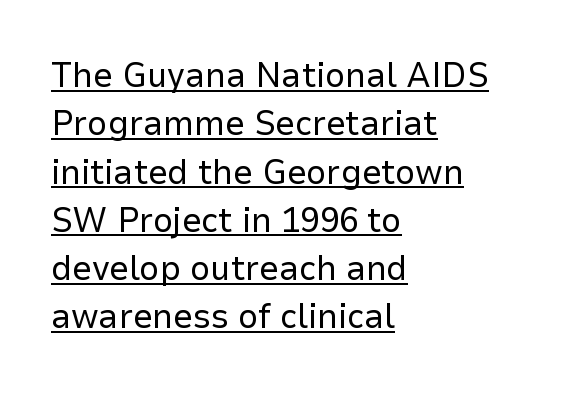
{"serif": "no", "italic": "no", "bold": "no", "weight": "regular", "width": "normal", "stroke_contrast": "low", "x_height": "medium", "monospaced": "no", "underline": "yes", "align": "left", "line_spacing": "normal", "line_spacing_ratio": 1.38, "letter_spacing": "normal", "letter_spacing_em": 0.0, "glyph_px": 35}
